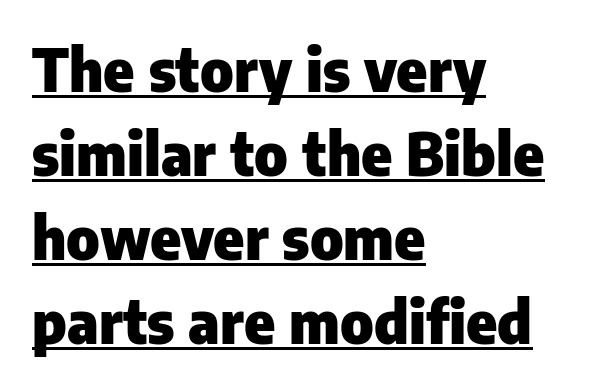
Upright lettering throughout. In designer terms, the underline attribute is active on this setting. The passage is arranged the way most books set body copy — flush left. Whoever set this chose a conventional vertical rhythm. The designer went with a sans here, leaving each stem footless.
